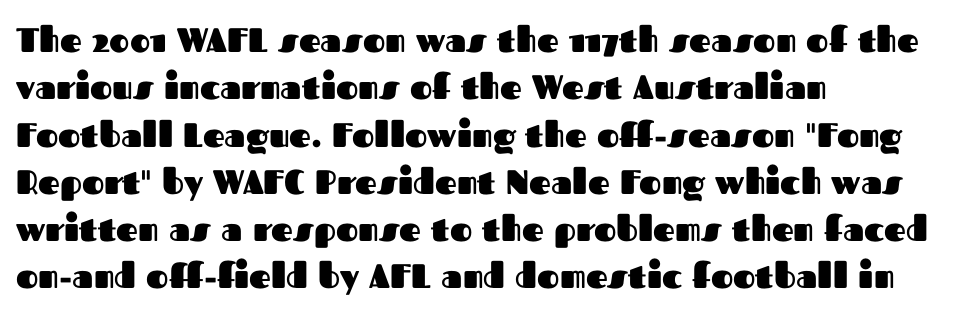
The image shows 34 px heavy sans-serif type, upright; set left-aligned, normal line spacing (1.39x), normal letter spacing, not underlined; medium stroke contrast and a medium x-height.
